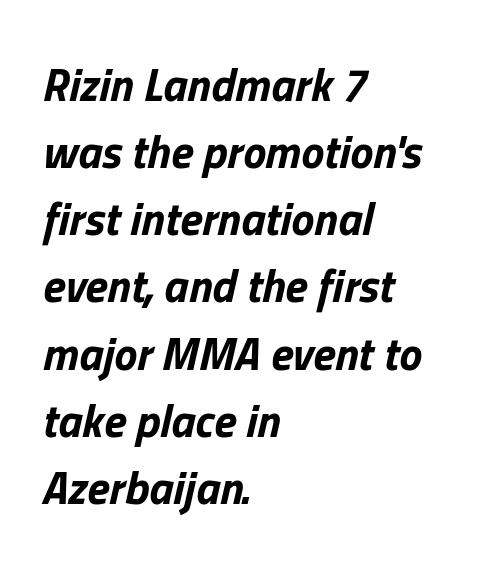
{"italic": "yes", "lean": "right", "slant_degrees": 13, "bold": "yes", "weight": "bold", "width": "normal", "stroke_contrast": "low", "x_height": "medium", "monospaced": "no", "underline": "no", "align": "left", "line_spacing": "normal", "line_spacing_ratio": 1.46, "letter_spacing": "normal", "letter_spacing_em": 0.0, "glyph_px": 46}
